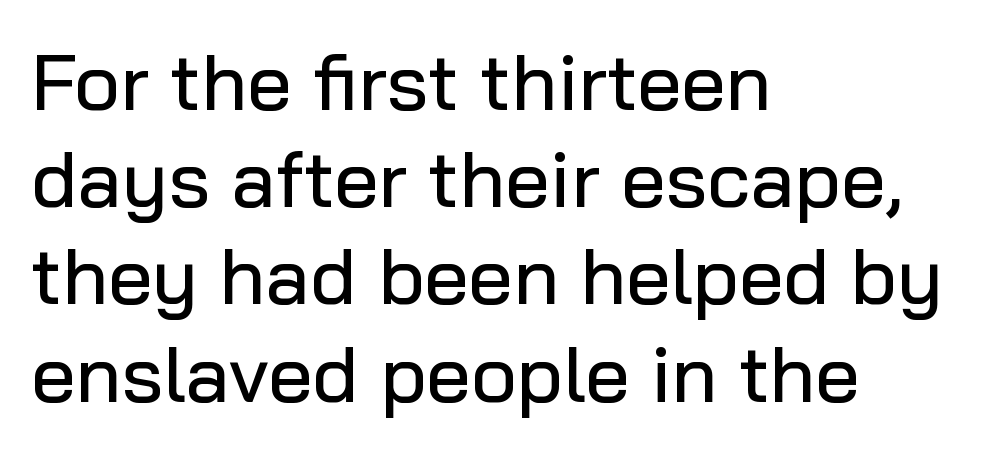
Q: Is the text italic (slanted)? A: No, it is upright.
Q: Is the typeface a serif or a sans-serif typeface? A: Sans-serif.
Q: Is the text underlined? A: No.
Q: How is the paragraph aligned? A: Left-aligned.
Q: Is the spacing between letters normal or unusually wide? A: Normal.
Q: Width (condensed, normal, or wide)? A: Normal.
Q: Stroke contrast? A: Low.
Q: x-height? A: Medium.
Q: Monospaced? A: No.
